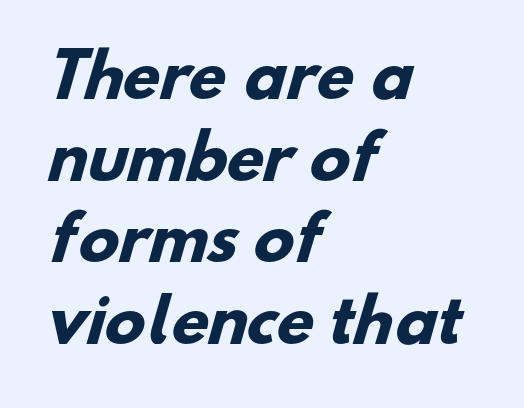
{"serif": "no", "bold": "yes", "weight": "heavy", "width": "normal", "stroke_contrast": "low", "x_height": "small", "monospaced": "no", "underline": "no", "align": "left", "line_spacing": "normal", "line_spacing_ratio": 1.36, "letter_spacing": "normal", "letter_spacing_em": 0.0, "glyph_px": 60}
